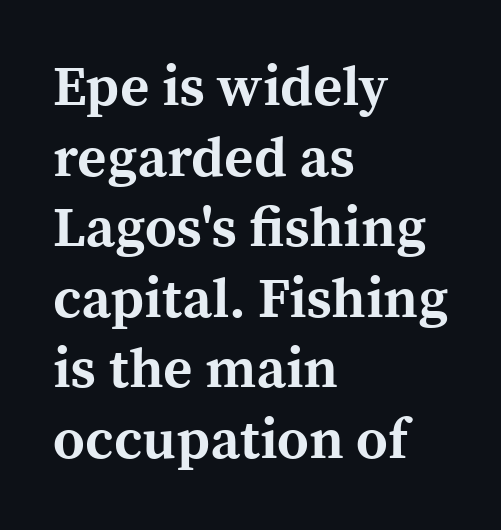
Each word holds together tightly as a unit, with standard inter-letter gaps. Each new line begins a customary step beneath the previous one. Note the varied advance widths — an 'i' is clearly narrower than an 'm'. A serif font was chosen for this passage.
